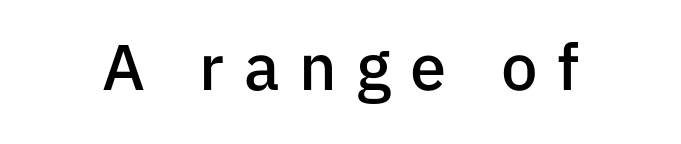
Q: Is the text bold? A: Semi-bold.
Q: Is the text italic (slanted)? A: No, it is upright.
Q: Is the typeface a serif or a sans-serif typeface? A: Sans-serif.
Q: Is the text underlined? A: No.
Q: Is the spacing between letters normal or unusually wide? A: Unusually wide.
Q: Width (condensed, normal, or wide)? A: Normal.
Q: Stroke contrast? A: Low.
Q: x-height? A: Medium.
Q: Monospaced? A: No.
